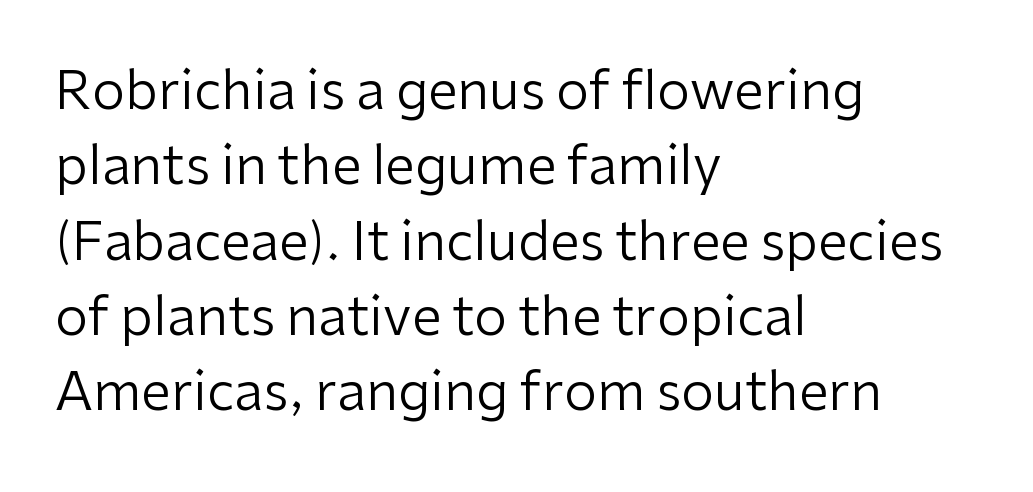
Is this a fixed-width face? No — the glyphs have proportional, varying widths. A typesetter would call this zero additional tracking. Nothing sits at the stroke ends, so this counts as sans-serif. The leading is moderate, giving the passage an even texture.
